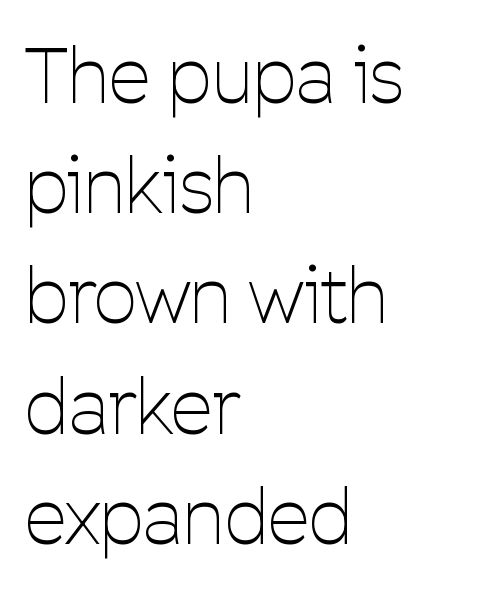
The designer went with a sans here, leaving each stem footless. No extra tracking has been applied to these lines. The lettering holds an erect, upright posture throughout. A typesetter would call this proportional, since set widths differ per character. This rendering uses left alignment, leaving the right contour irregular. Beneath every word, the page is bare.
